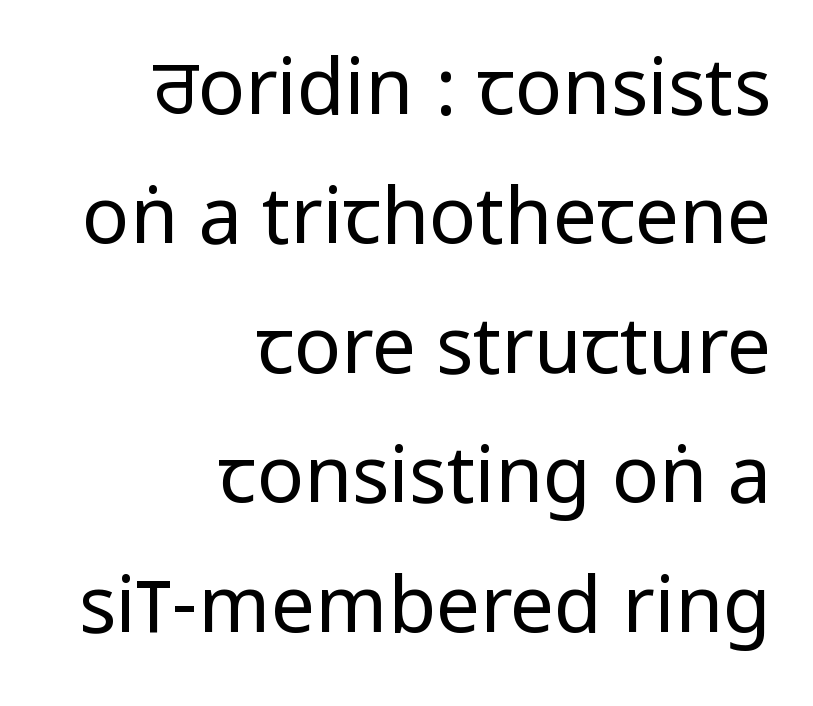
{"serif": "no", "italic": "no", "bold": "no", "weight": "regular", "width": "condensed", "stroke_contrast": "low", "underline": "no", "align": "right", "line_spacing": "normal", "line_spacing_ratio": 1.66, "letter_spacing": "normal", "letter_spacing_em": 0.0, "glyph_px": 78}
